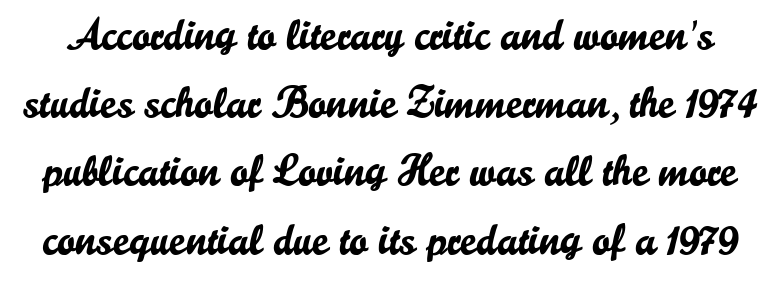
Q: Is the text italic (slanted)? A: Yes.
Q: Is the typeface a serif or a sans-serif typeface? A: Sans-serif.
Q: Is the text underlined? A: No.
Q: Is the spacing between letters normal or unusually wide? A: Normal.
Q: Is the spacing between lines tight, normal or loose? A: Normal.
Q: Width (condensed, normal, or wide)? A: Normal.
Q: Stroke contrast? A: Low.
Q: x-height? A: Small.
Q: Monospaced? A: No.
